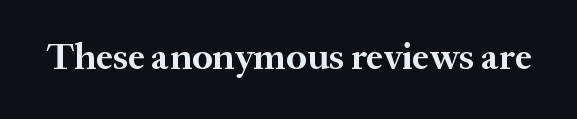
{"serif": "yes", "italic": "no", "bold": "yes", "weight": "bold", "width": "normal", "stroke_contrast": "medium", "x_height": "medium", "monospaced": "no", "underline": "no", "letter_spacing": "normal", "letter_spacing_em": 0.0, "glyph_px": 38}
